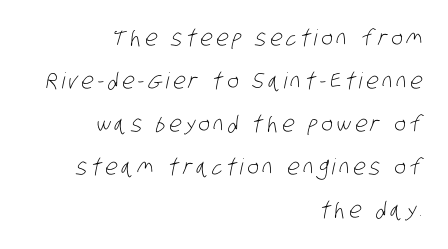
Q: Is the text bold? A: No.
Q: Is the text underlined? A: No.
Q: How is the paragraph aligned? A: Right-aligned.
Q: Is the spacing between lines tight, normal or loose? A: Loose.
